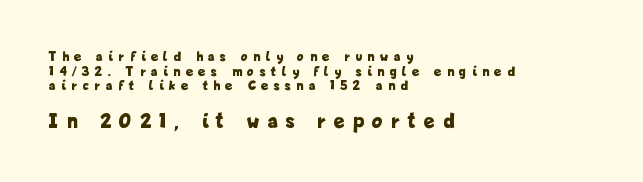
The image shows 21 px bold type, upright; set left-aligned, tight line spacing (1.05x), unusually wide letter spacing (+0.43 em), not underlined; the second (bottom) block is 1.5x larger.
